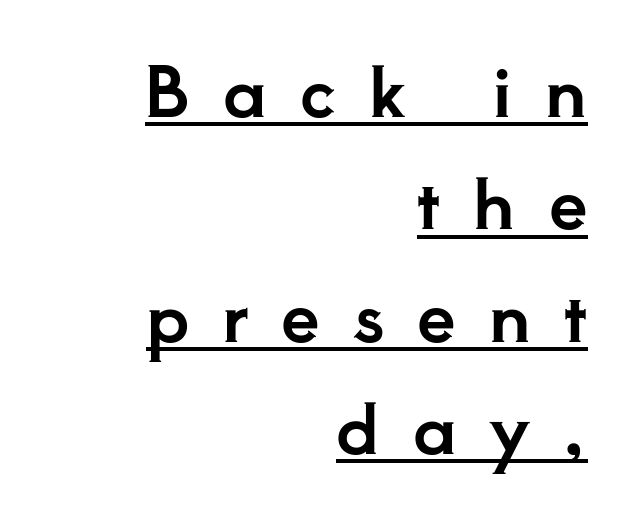
Do the characters align in a grid? No, the font is proportional. The text was rendered using a seriffed face with decorative stroke endings. The tracking jumps out immediately: characters are airy and widely separated. Underline: present. The letters stand straight up with perfectly vertical stems.
